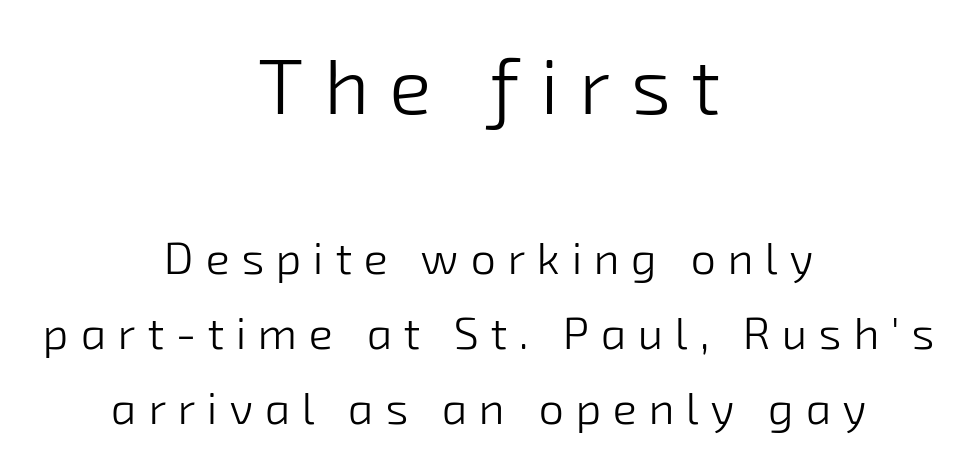
{"serif": "no", "bold": "no", "weight": "light", "width": "normal", "stroke_contrast": "low", "x_height": "medium", "monospaced": "no", "underline": "no", "align": "center", "line_spacing": "normal", "line_spacing_ratio": 1.66, "letter_spacing": "wide", "letter_spacing_em": 0.26, "larger_block": "first", "size_ratio": 1.76, "glyph_px": 79}
